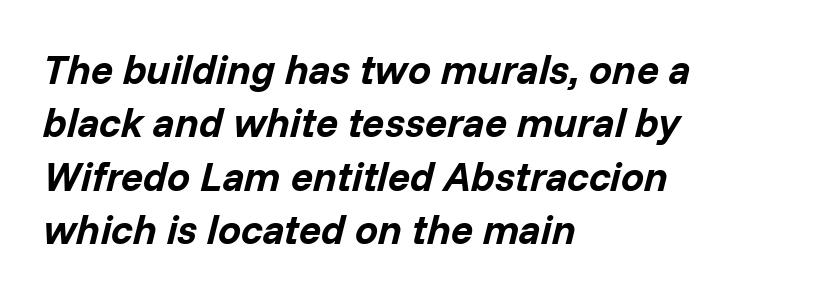
The image shows 41 px bold type, italic (leaning right); set left-aligned, normal line spacing (1.3x), normal letter spacing, not underlined; low stroke contrast and a medium x-height.
